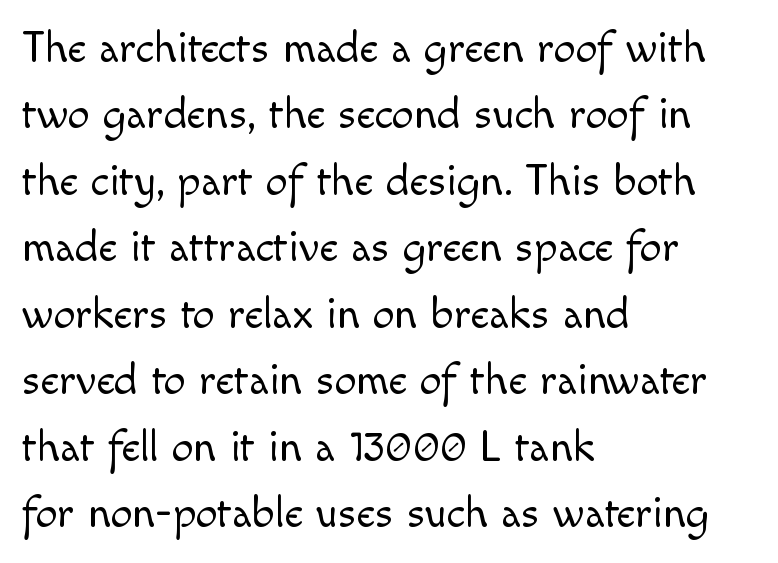
Students, note that the glyphs here touch the page at normal intervals. This block has exactly the height ordinary leading produces. The characters are drawn with everyday or finer stroke widths. The gap between lines stays unmarked. These lines are rendered in a variable-pitch font. Layout note: lines flush left.
